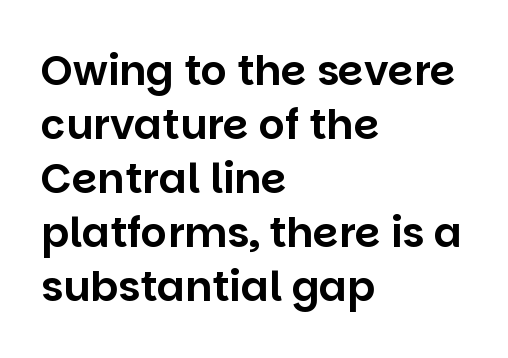
The image shows 41 px sans-serif type, upright; set left-aligned, normal line spacing (1.32x), normal letter spacing, not underlined; low stroke contrast and a large x-height.
